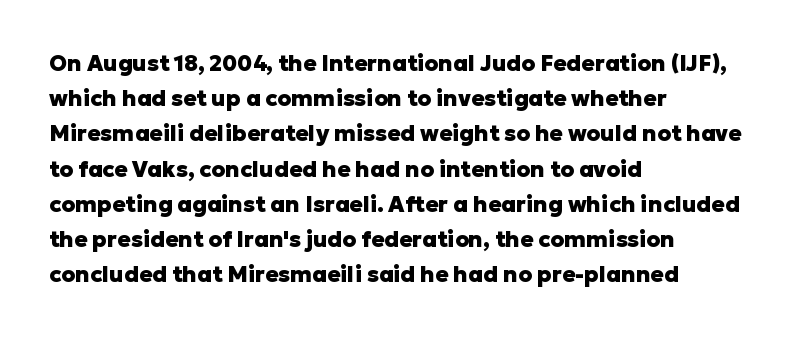
Every row of glyphs begins at an identical x-position on the left. Each word holds together tightly as a unit, with standard inter-letter gaps. What's the leading like? Ordinary, nothing unusual. Nope, not italic — everything's standing straight. The space directly below the letters is spotless.
